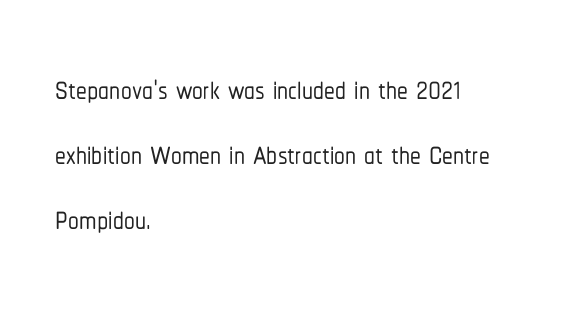
The image shows 43 px condensed sans-serif type, upright; set left-aligned, normal line spacing (1.51x), normal letter spacing, not underlined; low stroke contrast and a medium x-height.
